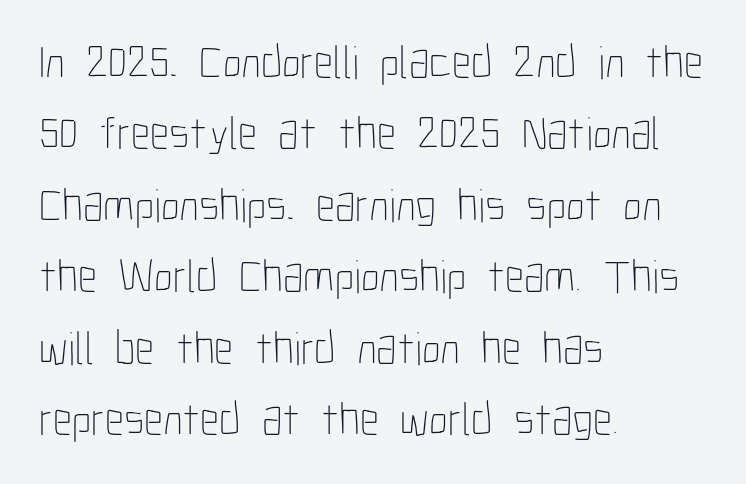
{"italic": "no", "bold": "no", "weight": "thin", "width": "condensed", "stroke_contrast": "low", "x_height": "medium", "monospaced": "no", "underline": "no", "align": "left", "line_spacing": "normal", "line_spacing_ratio": 1.52, "letter_spacing": "normal", "letter_spacing_em": 0.0, "glyph_px": 47}
